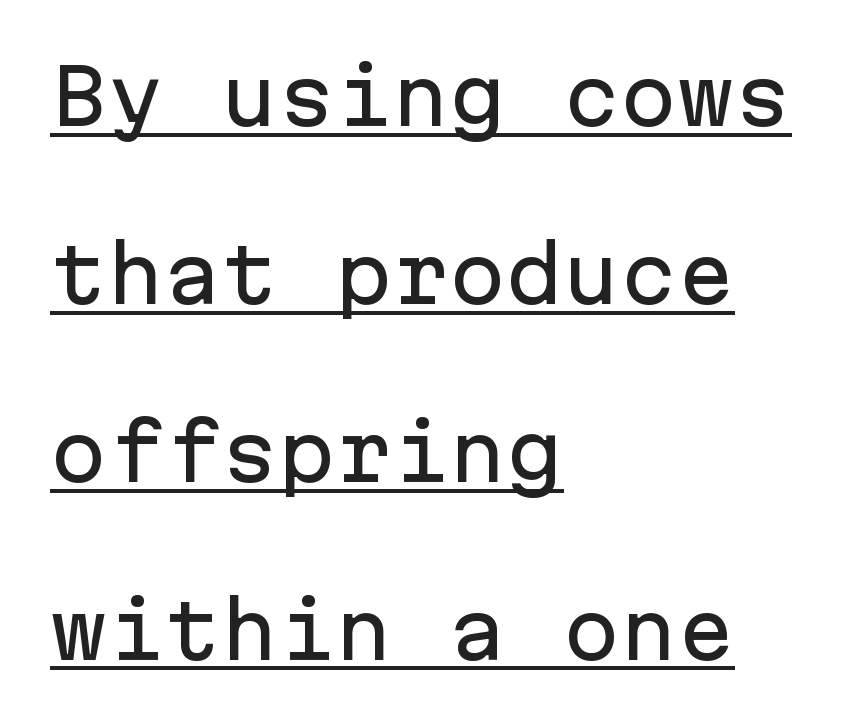
Q: Is the text italic (slanted)? A: No, it is upright.
Q: Is the typeface a serif or a sans-serif typeface? A: Sans-serif.
Q: Is the text underlined? A: Yes.
Q: How is the paragraph aligned? A: Left-aligned.
Q: Is the spacing between letters normal or unusually wide? A: Normal.
Q: Is the spacing between lines tight, normal or loose? A: Loose.
Q: Width (condensed, normal, or wide)? A: Normal.
Q: Stroke contrast? A: Low.
Q: x-height? A: Medium.
Q: Monospaced? A: Yes.
